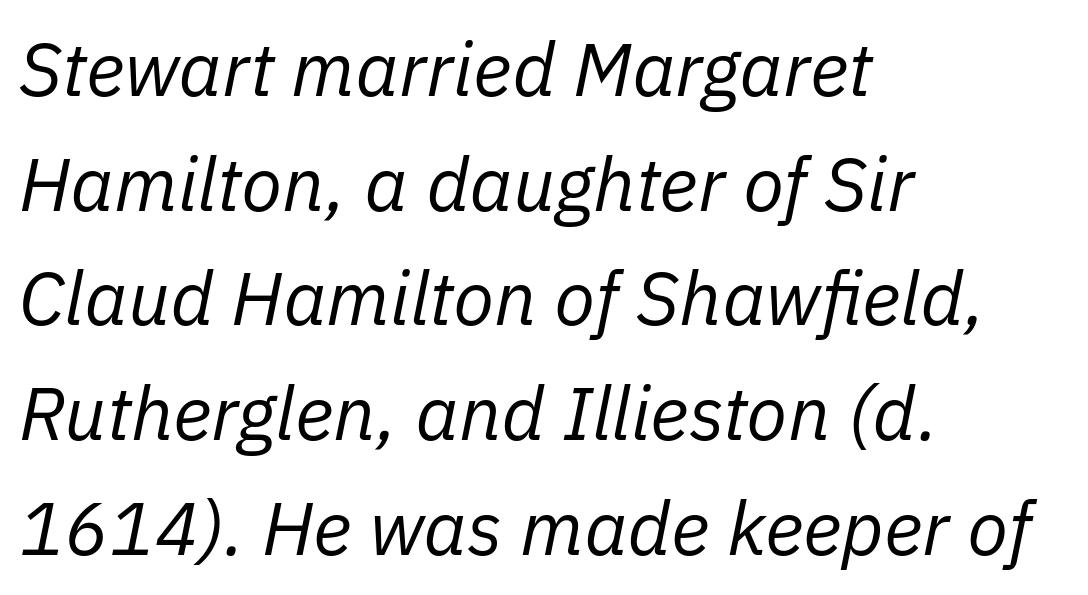
{"italic": "yes", "lean": "right", "slant_degrees": 11, "bold": "no", "weight": "regular", "width": "normal", "stroke_contrast": "low", "x_height": "medium", "monospaced": "no", "underline": "no", "align": "left", "line_spacing": "normal", "line_spacing_ratio": 1.53, "letter_spacing": "normal", "letter_spacing_em": 0.0, "glyph_px": 75}
